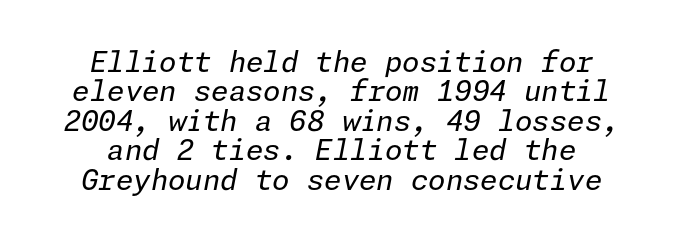
{"italic": "yes", "lean": "right", "slant_degrees": 11, "bold": "no", "weight": "regular", "width": "normal", "stroke_contrast": "low", "x_height": "medium", "underline": "no", "align": "center", "line_spacing": "tight", "line_spacing_ratio": 1.05, "letter_spacing": "normal", "letter_spacing_em": 0.0, "glyph_px": 28}
